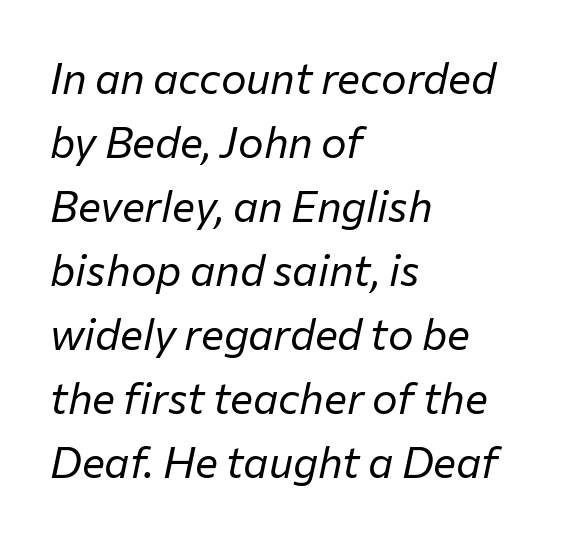
{"italic": "yes", "lean": "right", "slant_degrees": 12, "bold": "no", "weight": "regular", "width": "normal", "stroke_contrast": "low", "x_height": "medium", "monospaced": "no", "underline": "no", "align": "left", "line_spacing": "normal", "line_spacing_ratio": 1.49, "letter_spacing": "normal", "letter_spacing_em": 0.0, "glyph_px": 43}
